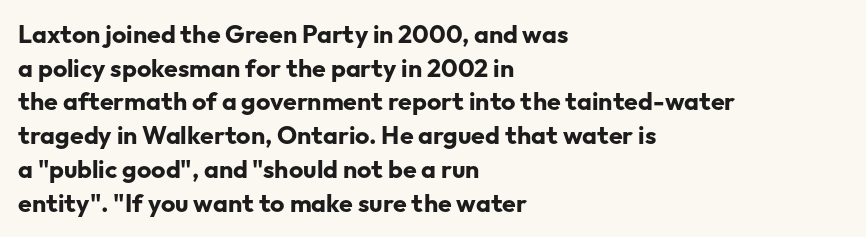
The image shows 25 px bold type, upright; set left-aligned, normal line spacing (1.35x), normal letter spacing, not underlined.
